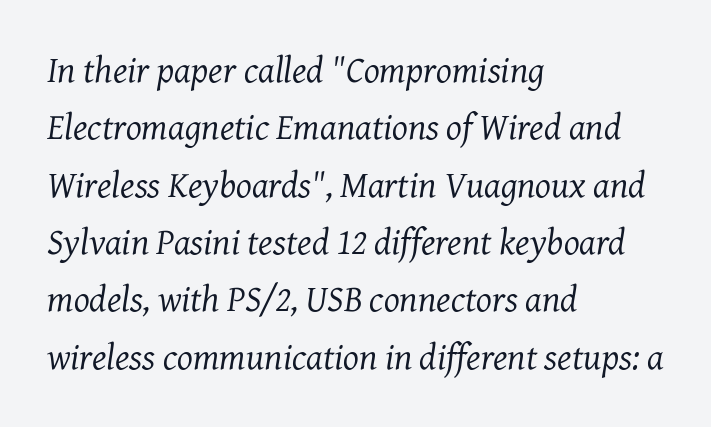
The image shows 37 px regular-weight serif type, italic (leaning right); set left-aligned, normal line spacing (1.55x), normal letter spacing, not underlined; medium stroke contrast and a medium x-height.
